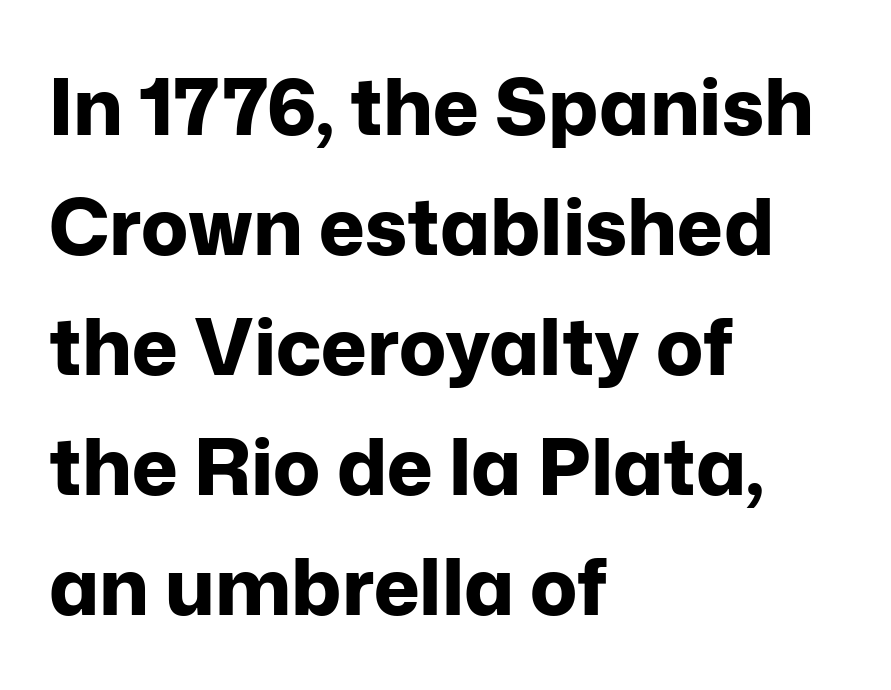
Tracking here is standard; glyphs follow each other at the usual distance. Proportional: the letters do not fall into vertical columns. Stroke terminals: plain, sans-serif. Lines of text with bare space underneath. The letters stand straight up with perfectly vertical stems. Horizontal alignment here is leftward, the default for most running prose.
